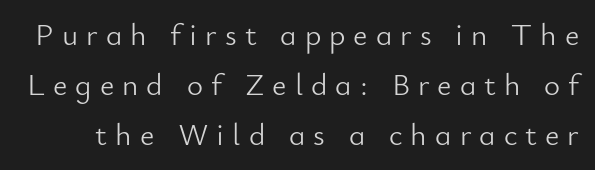
The image shows 31 px light sans-serif type, upright; set normal line spacing (1.61x), unusually wide letter spacing (+0.26 em), not underlined; low stroke contrast and a small x-height.
